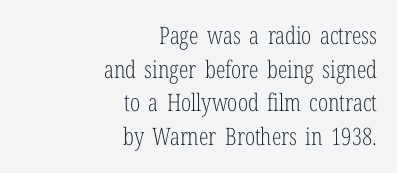
The image shows 24 px text type, upright; set right-aligned, normal line spacing (1.4x), normal letter spacing, not underlined.
